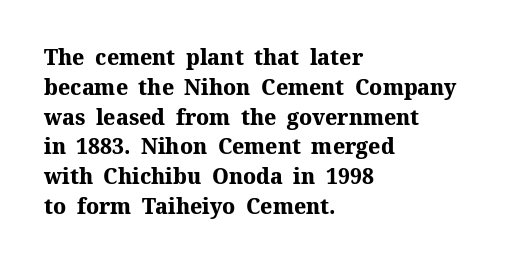
The image shows 21 px bold type, upright; set left-aligned, normal line spacing (1.42x), normal letter spacing, not underlined.
